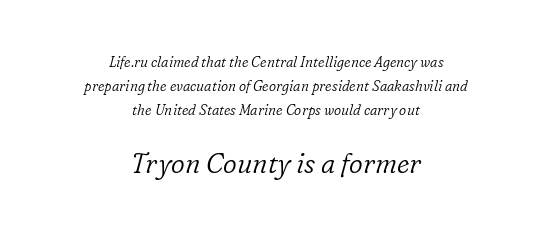
The typeface has the unassuming heft of standard copy or less. Typeset on center — no edge is straight. A typesetter would call this zero additional tracking. The emphasis by scale lands on block number two, below. The gap between lines stays unmarked. If you drew a line through each stem, it would be angled.
